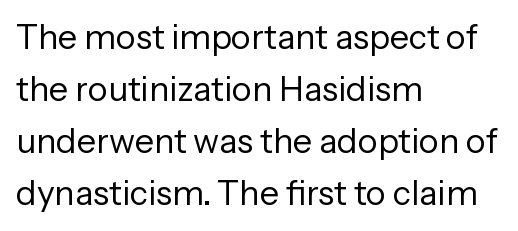
Q: Is the text bold? A: No.
Q: Is the text italic (slanted)? A: No, it is upright.
Q: Is the typeface a serif or a sans-serif typeface? A: Sans-serif.
Q: Is the text underlined? A: No.
Q: How is the paragraph aligned? A: Left-aligned.
Q: Is the spacing between letters normal or unusually wide? A: Normal.
Q: Is the spacing between lines tight, normal or loose? A: Normal.
Q: Width (condensed, normal, or wide)? A: Normal.
Q: Stroke contrast? A: Low.
Q: x-height? A: Medium.
Q: Monospaced? A: No.
